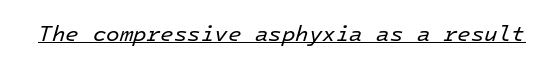
{"italic": "yes", "lean": "right", "slant_degrees": 16, "bold": "no", "underline": "yes", "letter_spacing": "normal", "letter_spacing_em": 0.0, "glyph_px": 22}
